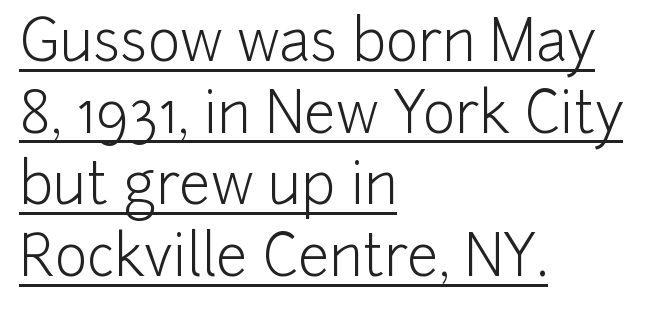
{"serif": "no", "italic": "no", "bold": "no", "weight": "light", "width": "normal", "stroke_contrast": "low", "x_height": "medium", "monospaced": "no", "underline": "yes", "align": "left", "line_spacing": "normal", "line_spacing_ratio": 1.28, "letter_spacing": "normal", "letter_spacing_em": 0.0, "glyph_px": 56}
